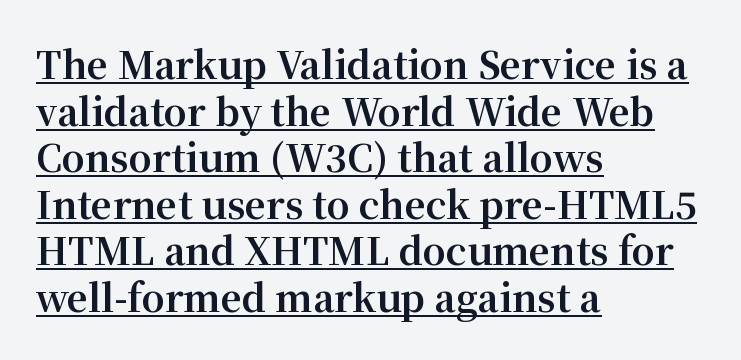
The image shows 37 px bold serif type, upright; set left-aligned, normal line spacing (1.26x), normal letter spacing, underlined; medium stroke contrast and a medium x-height.
